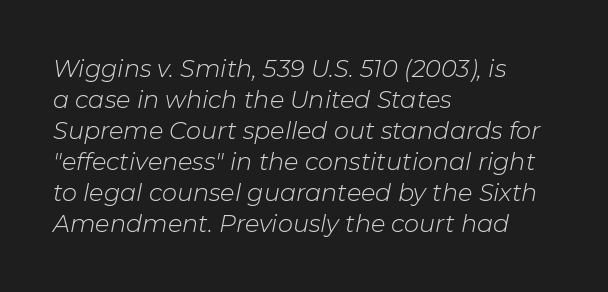
The image shows 24 px text type, italic (leaning right); set left-aligned, normal line spacing (1.29x), normal letter spacing, not underlined.
